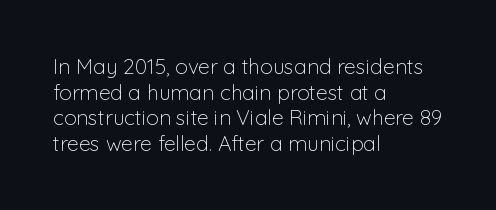
Q: Is the text bold? A: No.
Q: Is the text italic (slanted)? A: No, it is upright.
Q: Is the text underlined? A: No.
Q: How is the paragraph aligned? A: Left-aligned.
Q: Is the spacing between letters normal or unusually wide? A: Normal.
